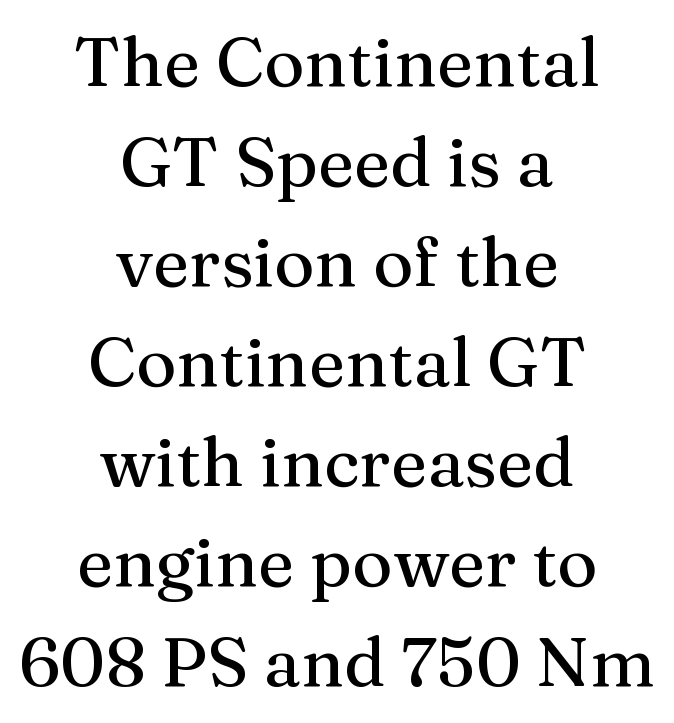
Words appear dense and cohesive because spacing is normal. The font's upright variant was chosen for this text. Looks like regular typesetting: each glyph gets only the width it needs. Notice how descenders clear the ascenders below comfortably — that's standard leading. Reading down the block, each line starts at a different indent, mirrored at its end. The passage shown is typeset with a serif family.
